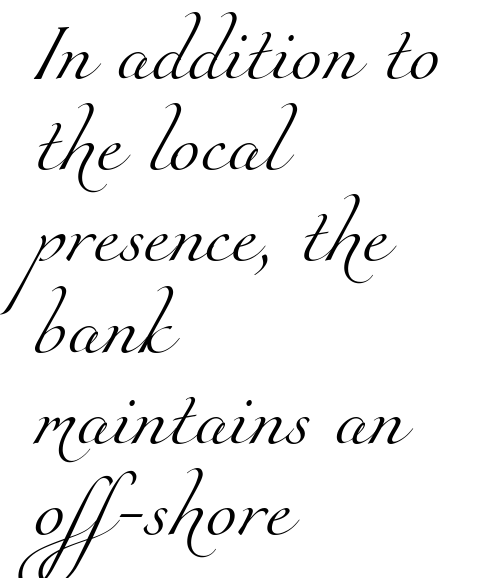
The image shows 57 px light serif type; set left-aligned, normal line spacing (1.6x), normal letter spacing, not underlined; medium stroke contrast and a small x-height.
